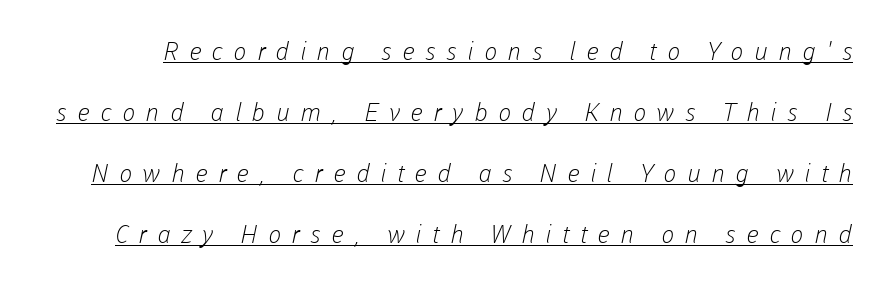
{"bold": "no", "underline": "yes", "line_spacing": "loose", "line_spacing_ratio": 2.44, "letter_spacing": "wide", "letter_spacing_em": 0.42, "glyph_px": 25}
